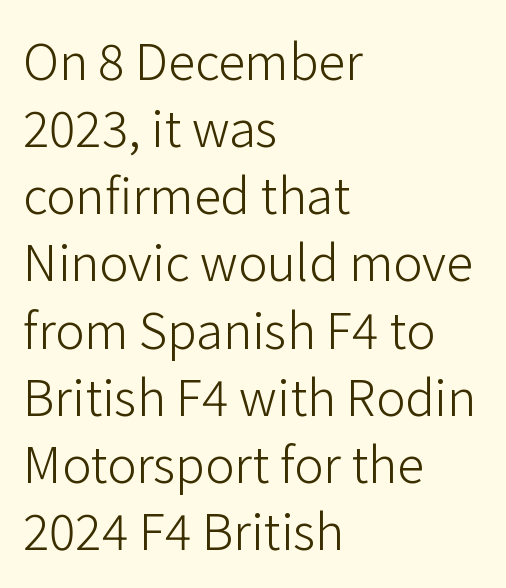
The image shows 49 px light sans-serif type, upright; set left-aligned, normal line spacing (1.37x), normal letter spacing, not underlined; low stroke contrast and a medium x-height.
